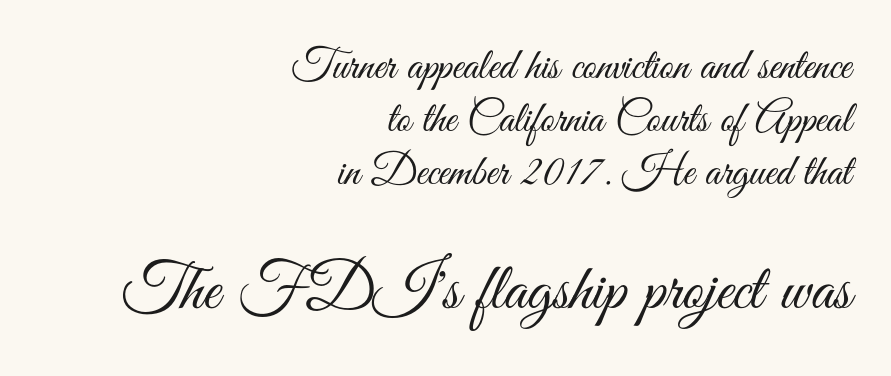
{"serif": "no", "bold": "no", "weight": "light", "width": "condensed", "stroke_contrast": "medium", "x_height": "small", "monospaced": "no", "underline": "no", "align": "right", "line_spacing_ratio": 1.2, "letter_spacing": "normal", "letter_spacing_em": 0.0, "larger_block": "second", "size_ratio": 1.5, "glyph_px": 66}
